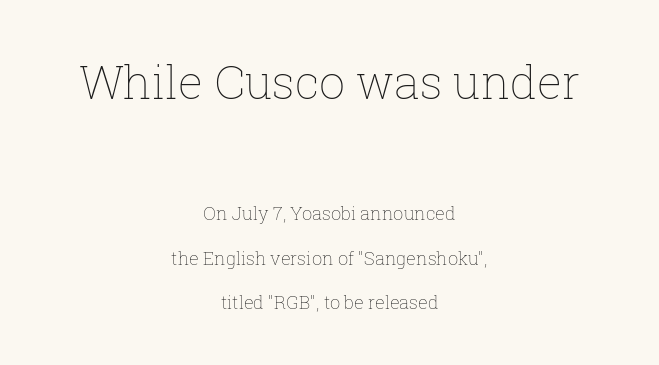
{"italic": "no", "bold": "no", "weight": "thin", "width": "normal", "stroke_contrast": "low", "x_height": "medium", "monospaced": "no", "underline": "no", "align": "center", "line_spacing": "loose", "line_spacing_ratio": 2.48, "letter_spacing": "normal", "letter_spacing_em": 0.0, "larger_block": "first", "size_ratio": 2.56, "glyph_px": 46}
